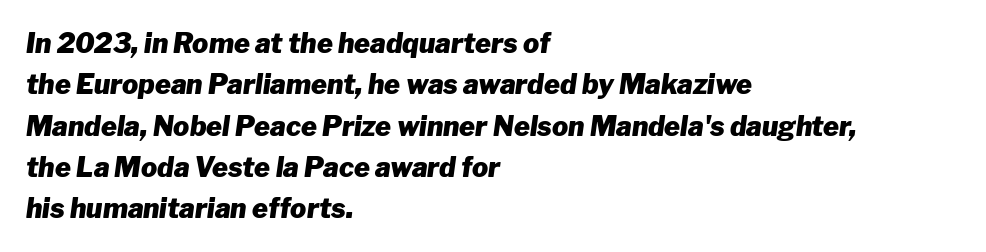
The image shows 27 px bold type, italic (leaning right); set left-aligned, normal line spacing (1.53x), normal letter spacing, not underlined.
